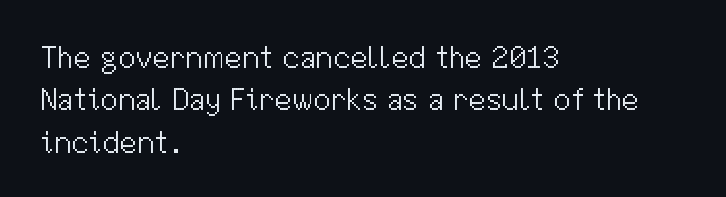
Q: Is the text bold? A: No.
Q: Is the text italic (slanted)? A: No, it is upright.
Q: Is the typeface a serif or a sans-serif typeface? A: Sans-serif.
Q: Is the text underlined? A: No.
Q: How is the paragraph aligned? A: Left-aligned.
Q: Is the spacing between letters normal or unusually wide? A: Normal.
Q: Is the spacing between lines tight, normal or loose? A: Normal.
Q: Width (condensed, normal, or wide)? A: Normal.
Q: Stroke contrast? A: Medium.
Q: x-height? A: Medium.
Q: Monospaced? A: No.
